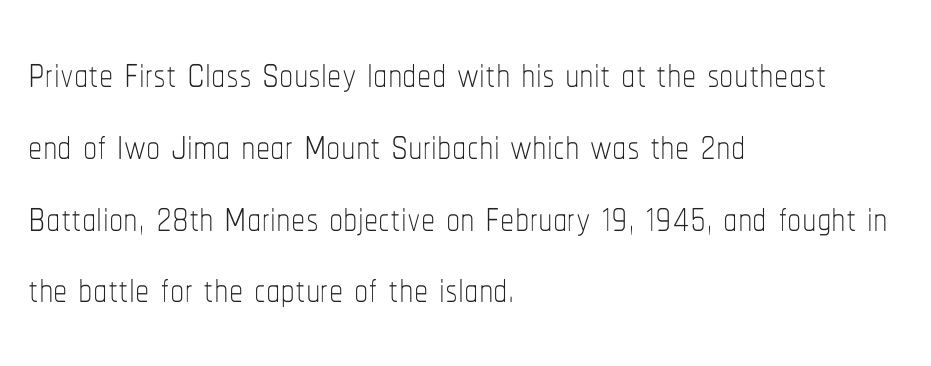
{"italic": "no", "bold": "no", "weight": "thin", "width": "condensed", "stroke_contrast": "low", "x_height": "medium", "monospaced": "no", "underline": "no", "align": "left", "line_spacing": "normal", "line_spacing_ratio": 1.26, "letter_spacing": "normal", "letter_spacing_em": 0.0, "glyph_px": 57}
